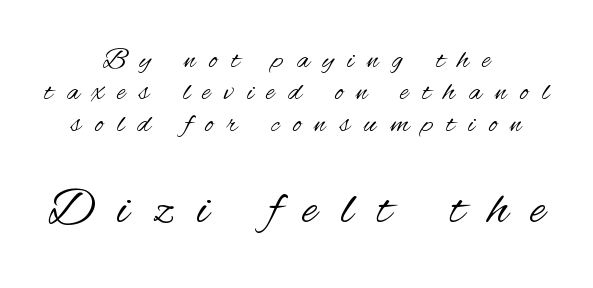
The image shows 51 px regular-weight, condensed sans-serif type; set centered, tight line spacing (1.1x), unusually wide letter spacing (+0.47 em), not underlined; the second (bottom) block is 1.76x larger; medium stroke contrast and a small x-height.
